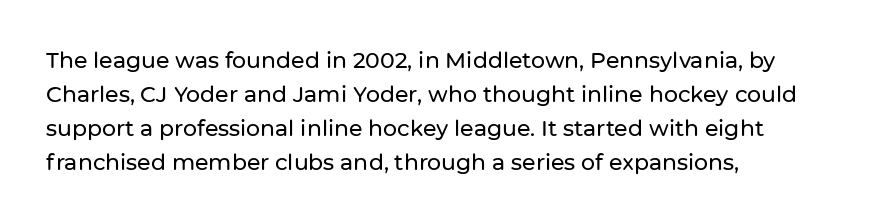
The image shows 22 px text type, upright; set left-aligned, normal line spacing (1.54x), normal letter spacing, not underlined.
